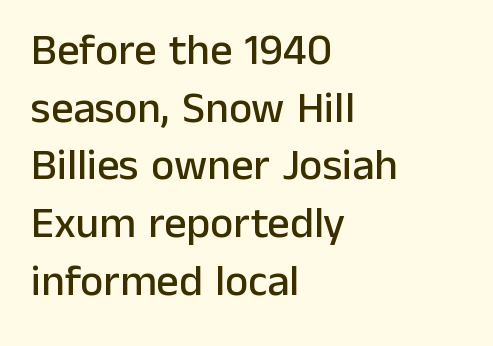
Q: Is the text italic (slanted)? A: No, it is upright.
Q: Is the typeface a serif or a sans-serif typeface? A: Sans-serif.
Q: Is the text underlined? A: No.
Q: How is the paragraph aligned? A: Left-aligned.
Q: Is the spacing between letters normal or unusually wide? A: Normal.
Q: Is the spacing between lines tight, normal or loose? A: Normal.
Q: Width (condensed, normal, or wide)? A: Normal.
Q: Stroke contrast? A: Low.
Q: x-height? A: Medium.
Q: Monospaced? A: No.
